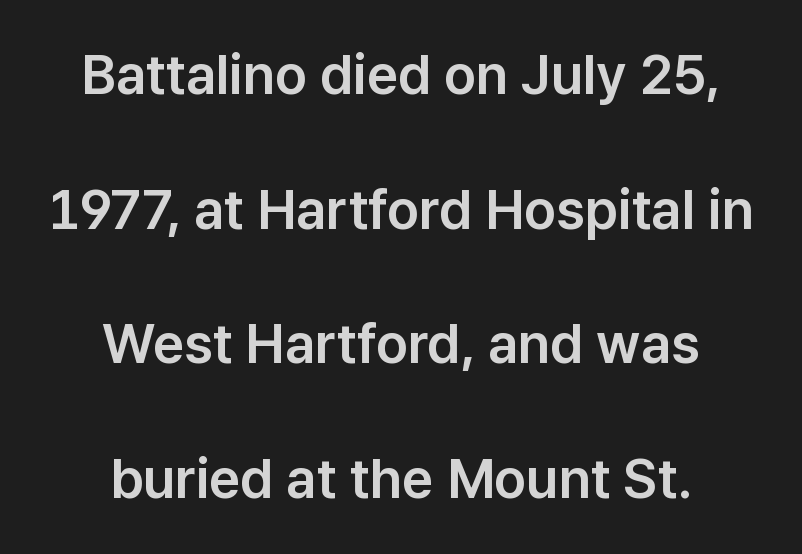
Note the varied advance widths — an 'i' is clearly narrower than an 'm'. Anything drawn beneath the words? Only blank space. If you drew a line through each stem, it would be perfectly vertical. Are there feet on the stems? There aren't — it's a sans. Nothing unusual about the tracking: characters are spaced as the font intends. Every row of glyphs is offset so its center matches the block's center.
